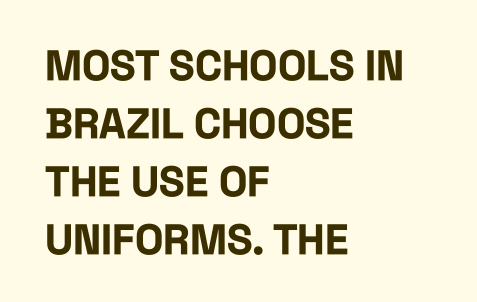
This sample is left-justified, so line endings fall wherever the words run out. The vertical gap from one line to the next is medium. Nope, no serifs anywhere on these letters. The rendering uses natural spacing where letterforms have individual widths.
